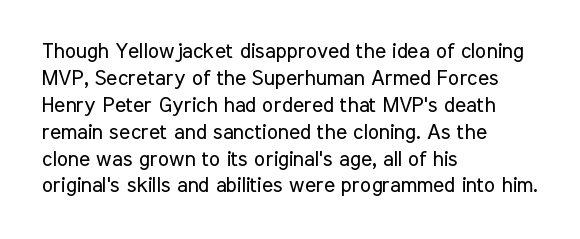
Q: Is the text bold? A: No.
Q: Is the text italic (slanted)? A: No, it is upright.
Q: Is the text underlined? A: No.
Q: How is the paragraph aligned? A: Left-aligned.
Q: Is the spacing between letters normal or unusually wide? A: Normal.
Q: Is the spacing between lines tight, normal or loose? A: Normal.
